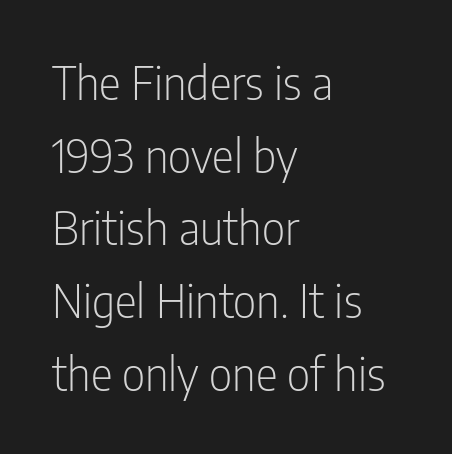
The image shows 46 px light, condensed sans-serif type, upright; set left-aligned, normal line spacing (1.58x), normal letter spacing, not underlined; low stroke contrast and a medium x-height.
